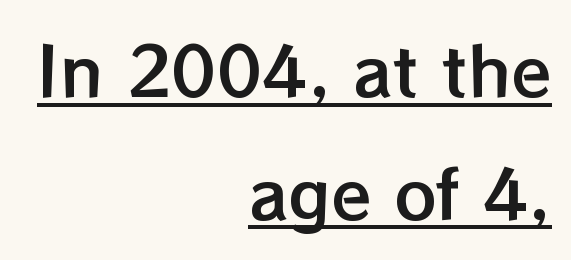
The image shows 66 px text type, upright; set right-aligned, line spacing 1.86x, normal letter spacing, underlined; low stroke contrast and a medium x-height.
